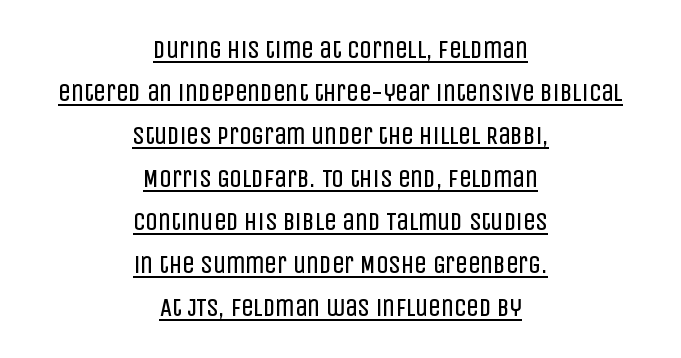
The image shows 25 px text type, upright; set centered, line spacing 1.72x, normal letter spacing, underlined.
